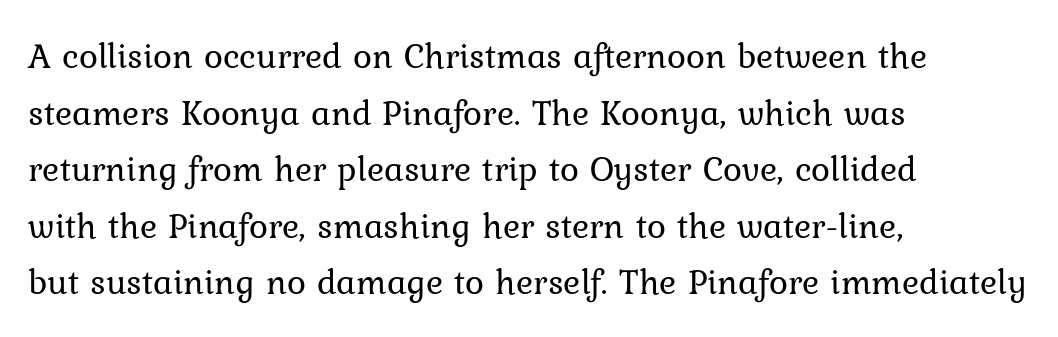
Reading down the column, the eye jumps a familiar distance to each next line. Note the varied advance widths — an 'i' is clearly narrower than an 'm'. The text block is weighted toward the left margin, trailing off unevenly rightward. The designer went with a serif here, giving each stem small feet. Decoration check: the copy has no underline.
